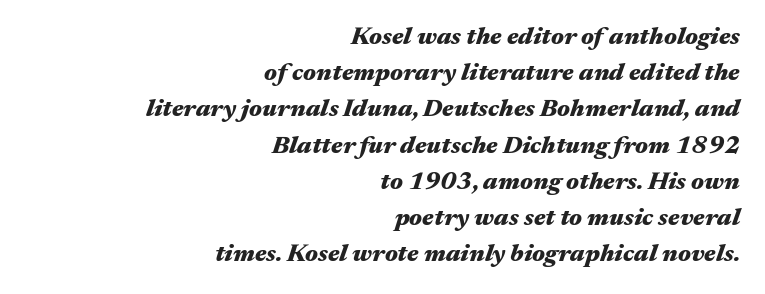
The image shows 25 px bold type, italic (leaning right); set right-aligned, normal line spacing (1.45x), normal letter spacing, not underlined.
